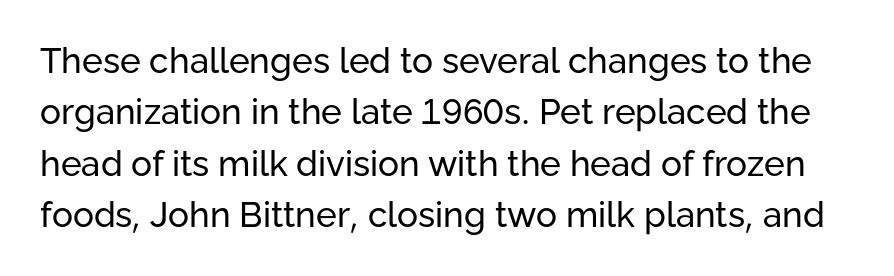
Q: Is the text bold? A: No.
Q: Is the text italic (slanted)? A: No, it is upright.
Q: Is the typeface a serif or a sans-serif typeface? A: Sans-serif.
Q: Is the text underlined? A: No.
Q: Is the spacing between letters normal or unusually wide? A: Normal.
Q: Is the spacing between lines tight, normal or loose? A: Normal.
Q: Width (condensed, normal, or wide)? A: Normal.
Q: Stroke contrast? A: Low.
Q: x-height? A: Medium.
Q: Monospaced? A: No.
